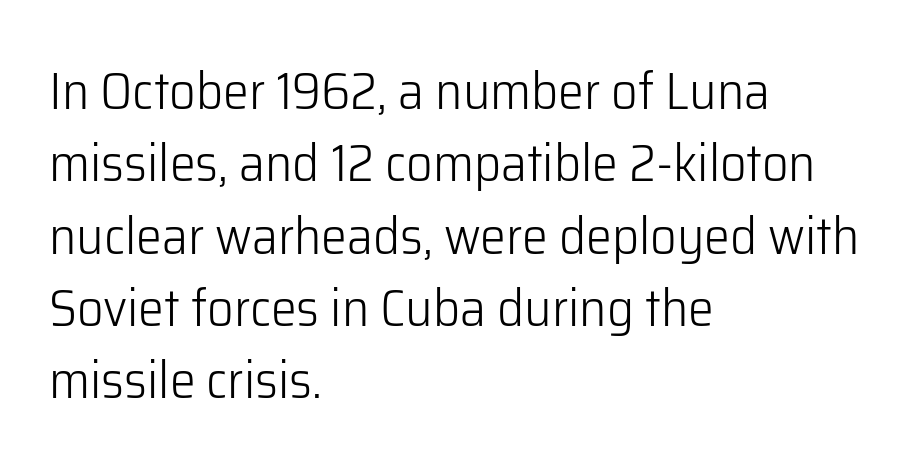
{"serif": "no", "italic": "no", "bold": "no", "weight": "light", "width": "normal", "stroke_contrast": "low", "x_height": "medium", "monospaced": "no", "underline": "no", "align": "left", "line_spacing": "normal", "line_spacing_ratio": 1.39, "letter_spacing": "normal", "letter_spacing_em": 0.0, "glyph_px": 52}
